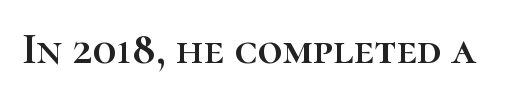
The zone under the glyphs is completely vacant. Ordinary non-slanted type is in use. Is this a fixed-width face? No — the glyphs have proportional, varying widths. You could call the tracking neutral — neither tight nor loose.
